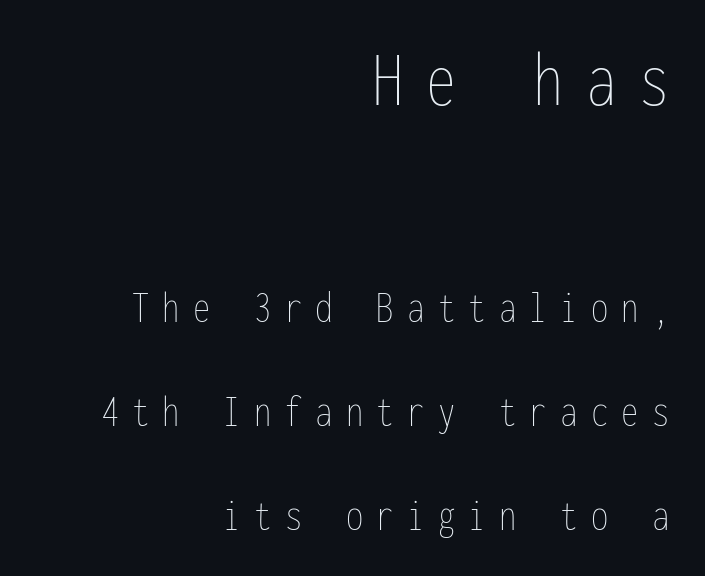
Honestly, the rows look like they've been pulled way apart. The rendering uses typewriter-style spacing with identical character cells. One-word summary of the alignment: right. Italic: no, the glyphs are upright roman. The line texture is sparse and dotted thanks to wide tracking. The words here are not underlined.
